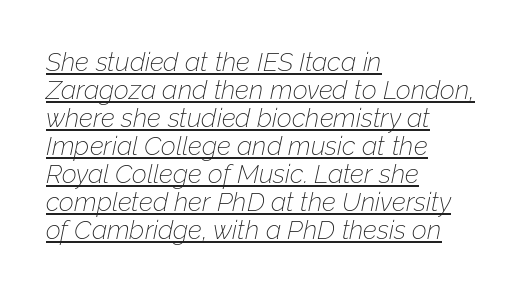
The image shows 26 px text type, italic (leaning right); set left-aligned, tight line spacing (1.08x), normal letter spacing, underlined.
